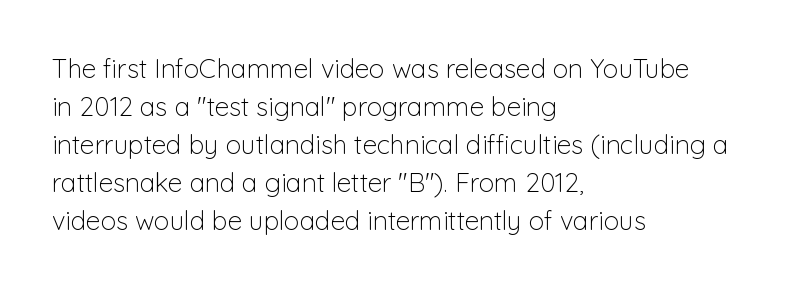
Q: Is the text bold? A: No.
Q: Is the text italic (slanted)? A: No, it is upright.
Q: Is the text underlined? A: No.
Q: How is the paragraph aligned? A: Left-aligned.
Q: Is the spacing between letters normal or unusually wide? A: Normal.
Q: Is the spacing between lines tight, normal or loose? A: Normal.
